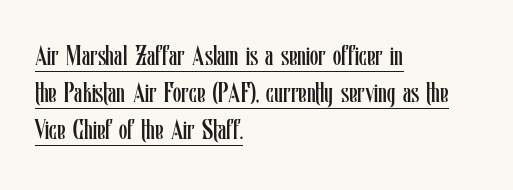
Q: Is the text bold? A: No.
Q: Is the text italic (slanted)? A: No, it is upright.
Q: Is the text underlined? A: Yes.
Q: How is the paragraph aligned? A: Left-aligned.
Q: Is the spacing between letters normal or unusually wide? A: Normal.
Q: Is the spacing between lines tight, normal or loose? A: Normal.
